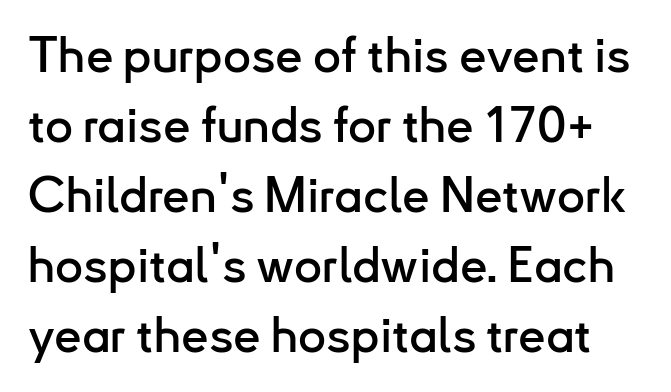
Q: Is the text italic (slanted)? A: No, it is upright.
Q: Is the typeface a serif or a sans-serif typeface? A: Sans-serif.
Q: Is the text underlined? A: No.
Q: Is the spacing between letters normal or unusually wide? A: Normal.
Q: Is the spacing between lines tight, normal or loose? A: Normal.
Q: Width (condensed, normal, or wide)? A: Normal.
Q: Stroke contrast? A: Low.
Q: x-height? A: Small.
Q: Monospaced? A: No.
